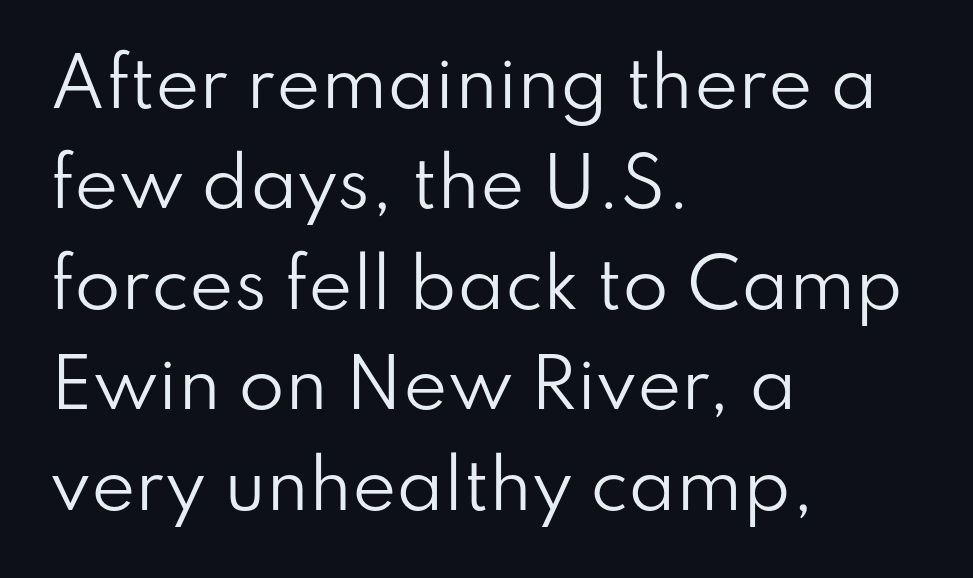
The image shows 67 px regular-weight sans-serif type, upright; set left-aligned, normal line spacing (1.5x), normal letter spacing, not underlined; low stroke contrast and a small x-height.
